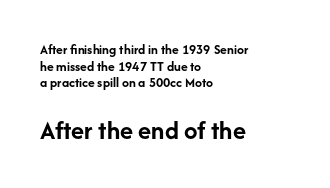
Q: Is the text bold? A: Yes.
Q: Is the text italic (slanted)? A: No, it is upright.
Q: Is the text underlined? A: No.
Q: How is the paragraph aligned? A: Left-aligned.
Q: Is the spacing between letters normal or unusually wide? A: Normal.
Q: Which block of text is set in a larger size, the first (top) or the second (bottom)? A: The second (bottom) one.
